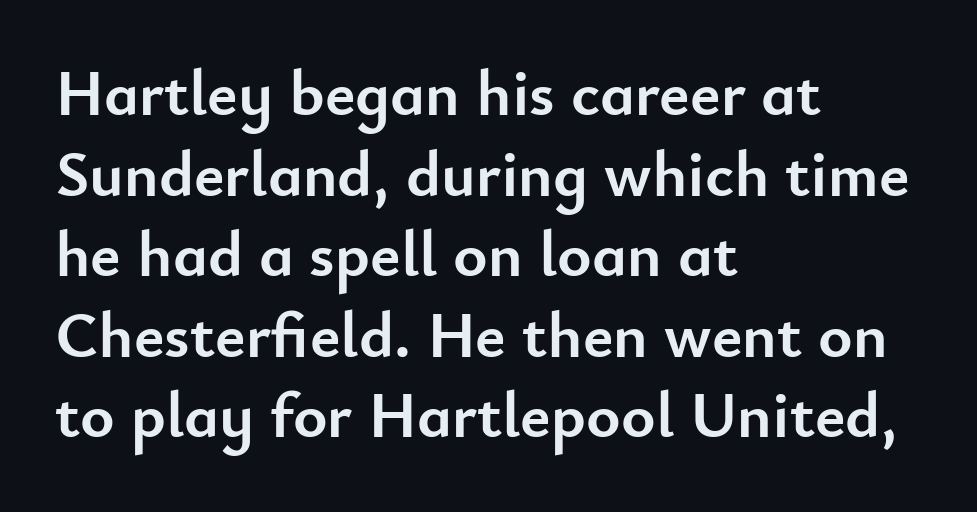
The image shows 65 px semibold sans-serif type, upright; set left-aligned, line spacing 1.24x, normal letter spacing, not underlined; low stroke contrast and a small x-height.
